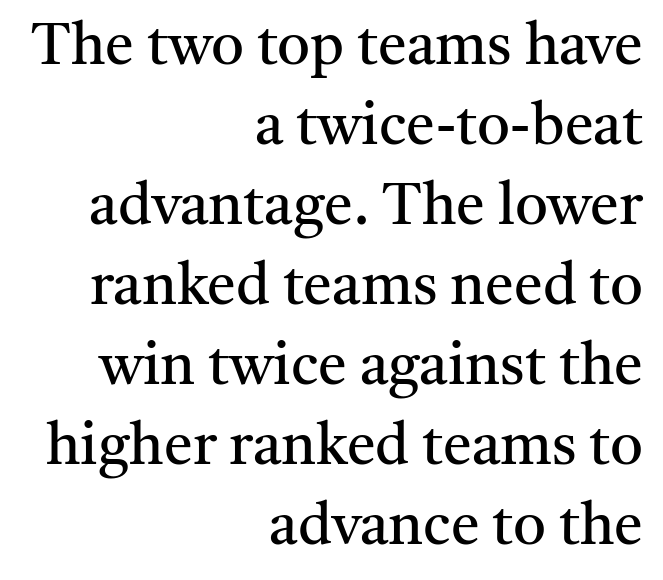
The image shows 58 px regular-weight serif type, upright; set right-aligned, normal line spacing (1.38x), normal letter spacing, not underlined; medium stroke contrast and a medium x-height.
